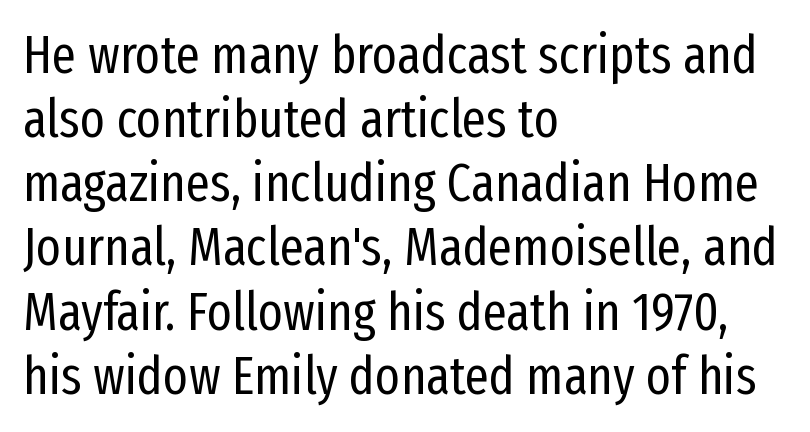
Q: Is the text bold? A: No.
Q: Is the text italic (slanted)? A: No, it is upright.
Q: Is the typeface a serif or a sans-serif typeface? A: Sans-serif.
Q: Is the text underlined? A: No.
Q: How is the paragraph aligned? A: Left-aligned.
Q: Is the spacing between letters normal or unusually wide? A: Normal.
Q: Width (condensed, normal, or wide)? A: Condensed.
Q: Stroke contrast? A: Low.
Q: x-height? A: Medium.
Q: Monospaced? A: No.
